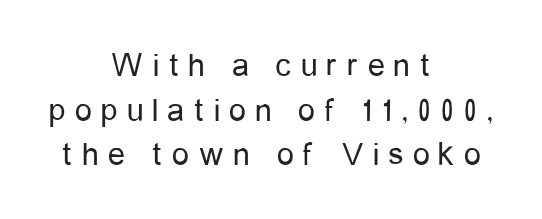
The image shows 34 px regular-weight, condensed sans-serif type, upright; set centered, normal line spacing (1.31x), unusually wide letter spacing (+0.27 em), not underlined; low stroke contrast and a medium x-height.
